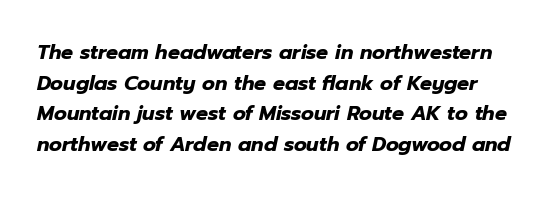
Looking at the ascenders, they clearly lean. As a designer I'd log this as weight 700, bold. Whoever set this chose a conventional vertical rhythm. A bare baseline throughout the passage. The gaps between neighbouring characters are ordinary and unremarkable.
